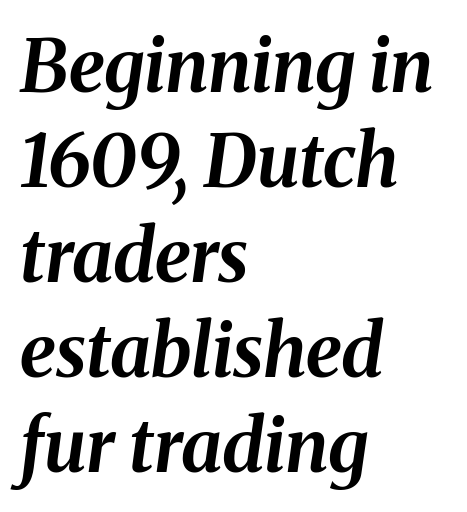
The image shows 73 px bold type, italic (leaning right); set left-aligned, normal line spacing (1.3x), normal letter spacing, not underlined; medium stroke contrast and a medium x-height.
